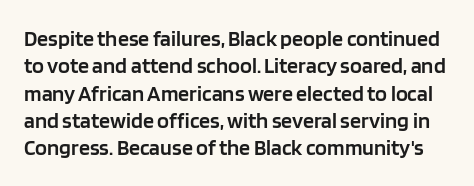
The image shows 22 px text type, upright; set line spacing 1.24x, normal letter spacing, not underlined.
